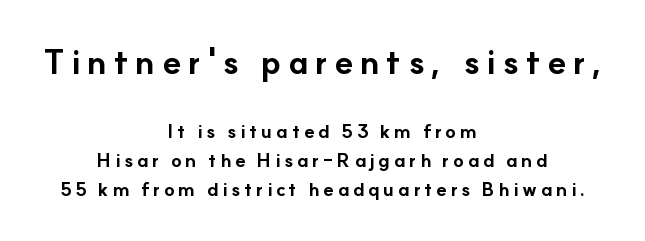
Q: Is the text bold? A: Yes.
Q: Is the text italic (slanted)? A: No, it is upright.
Q: Is the typeface a serif or a sans-serif typeface? A: Sans-serif.
Q: Is the text underlined? A: No.
Q: How is the paragraph aligned? A: Centered.
Q: Is the spacing between lines tight, normal or loose? A: Normal.
Q: Which block of text is set in a larger size, the first (top) or the second (bottom)? A: The first (top) one.
Q: Width (condensed, normal, or wide)? A: Normal.
Q: Stroke contrast? A: Low.
Q: x-height? A: Small.
Q: Monospaced? A: No.
